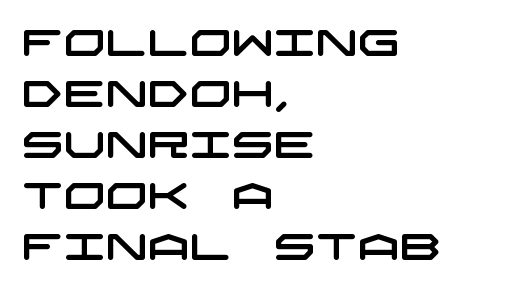
{"serif": "no", "width": "wide", "stroke_contrast": "low", "x_height": "large", "underline": "no", "align": "left", "line_spacing": "normal", "line_spacing_ratio": 1.38, "letter_spacing": "normal", "letter_spacing_em": 0.0, "glyph_px": 37}
